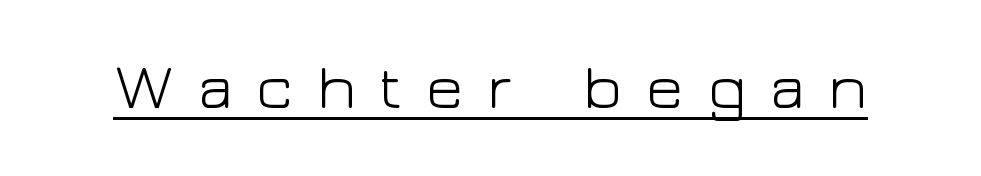
Q: Is the text bold? A: No.
Q: Is the text italic (slanted)? A: No, it is upright.
Q: Is the typeface a serif or a sans-serif typeface? A: Sans-serif.
Q: Is the text underlined? A: Yes.
Q: Is the spacing between letters normal or unusually wide? A: Unusually wide.
Q: Width (condensed, normal, or wide)? A: Wide.
Q: Stroke contrast? A: Low.
Q: x-height? A: Medium.
Q: Monospaced? A: No.
